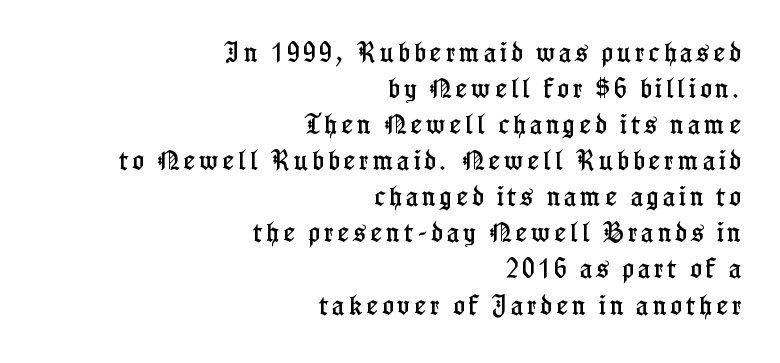
The line-height multiplier appears to be the usual default. Check the space under the baseline: it is left empty. This is the regular roman posture of the typeface. The paragraph shown leans on its right margin.
